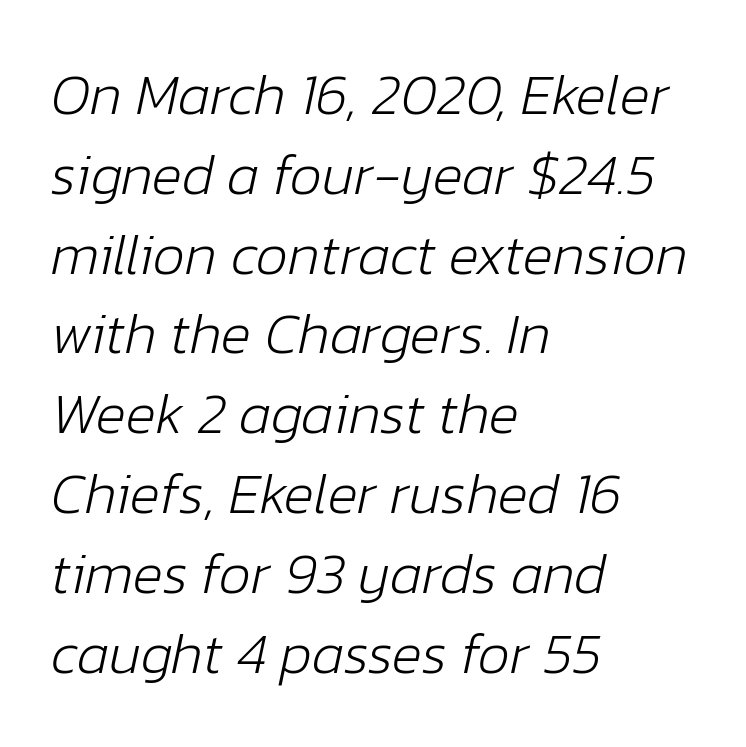
{"italic": "yes", "lean": "right", "slant_degrees": 12, "bold": "no", "weight": "light", "width": "normal", "stroke_contrast": "low", "x_height": "medium", "monospaced": "no", "underline": "no", "align": "left", "line_spacing": "normal", "line_spacing_ratio": 1.4, "letter_spacing": "normal", "letter_spacing_em": 0.0, "glyph_px": 57}
